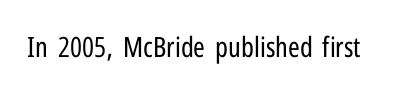
{"serif": "no", "italic": "no", "bold": "no", "weight": "regular", "width": "condensed", "stroke_contrast": "low", "x_height": "medium", "monospaced": "no", "underline": "no", "letter_spacing": "normal", "letter_spacing_em": 0.0, "glyph_px": 28}
